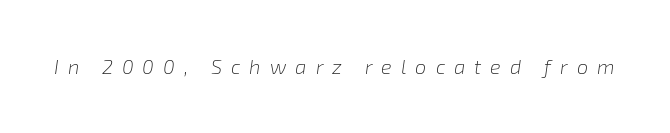
The image shows 20 px text type, italic (leaning right); set unusually wide letter spacing (+0.45 em), not underlined.
